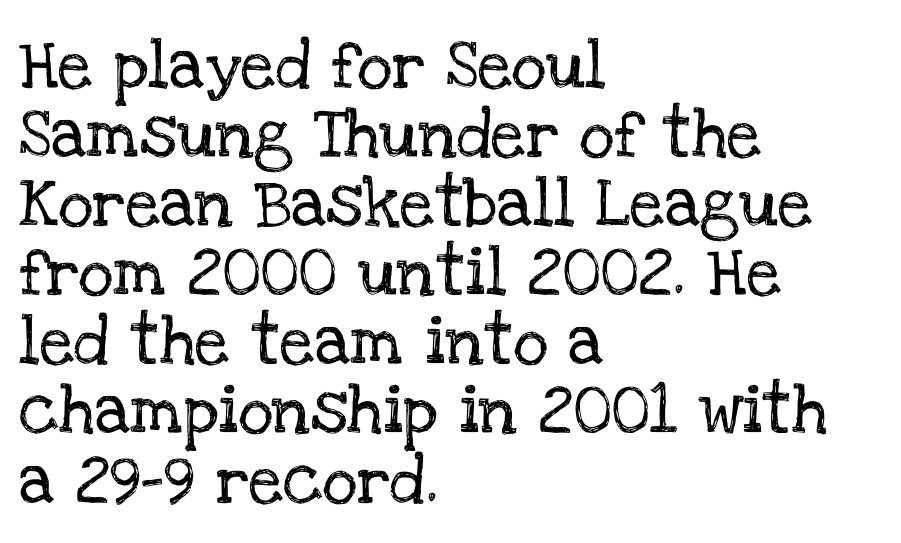
The strip under each line holds only bare page. These lines are set flush left with a ragged right edge. Do the characters align in a grid? No, the font is proportional. These lines were composed using upright roman letters.
